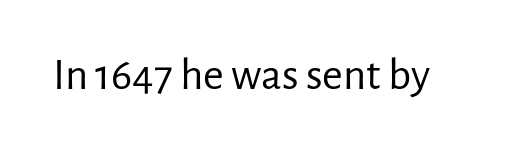
{"serif": "no", "italic": "no", "bold": "no", "weight": "regular", "width": "normal", "stroke_contrast": "low", "x_height": "medium", "monospaced": "no", "underline": "no", "letter_spacing": "normal", "letter_spacing_em": 0.0, "glyph_px": 45}
